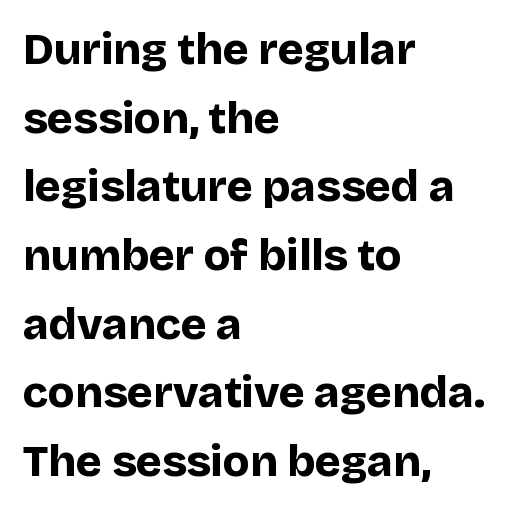
Q: Is the text bold? A: Yes.
Q: Is the text italic (slanted)? A: No, it is upright.
Q: Is the typeface a serif or a sans-serif typeface? A: Sans-serif.
Q: Is the text underlined? A: No.
Q: How is the paragraph aligned? A: Left-aligned.
Q: Is the spacing between letters normal or unusually wide? A: Normal.
Q: Is the spacing between lines tight, normal or loose? A: Normal.
Q: Width (condensed, normal, or wide)? A: Normal.
Q: Stroke contrast? A: Low.
Q: x-height? A: Large.
Q: Monospaced? A: No.
